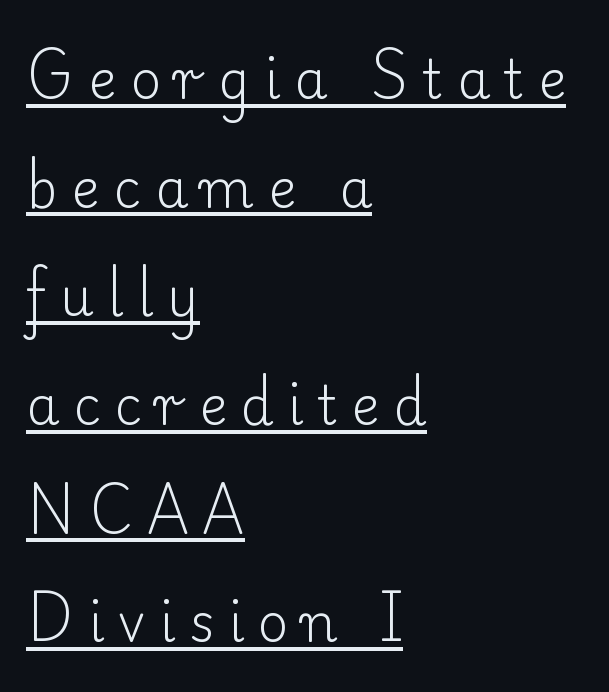
The image shows 53 px light type, upright; set left-aligned, loose line spacing (2.05x), unusually wide letter spacing (+0.26 em), underlined; low stroke contrast and a small x-height.
